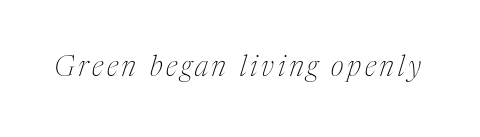
Q: Is the text bold? A: No.
Q: Is the text italic (slanted)? A: Yes, it leans right by about 17 degrees.
Q: Is the typeface a serif or a sans-serif typeface? A: Serif.
Q: Is the text underlined? A: No.
Q: Width (condensed, normal, or wide)? A: Condensed.
Q: Stroke contrast? A: Medium.
Q: x-height? A: Medium.
Q: Monospaced? A: No.
